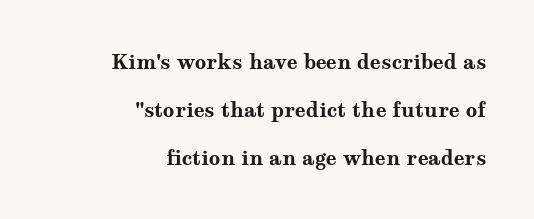
The image shows 20 px bold type, upright; set right-aligned, loose line spacing (2.39x), normal letter spacing, not underlined.
